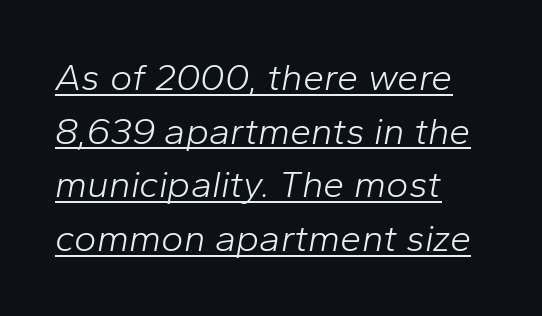
The rendering uses natural spacing where letterforms have individual widths. The strokes carry an ordinary text weight at most. There's an unmistakable incline to the writing here. These lines are set flush left with a ragged right edge.
